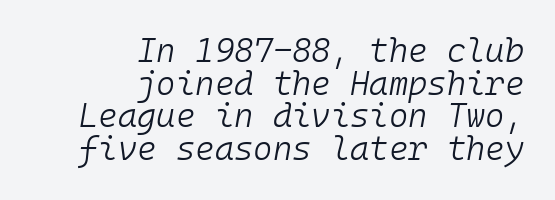
Q: Is the text bold? A: No.
Q: Is the text italic (slanted)? A: Yes, it leans right by about 10 degrees.
Q: Is the text underlined? A: No.
Q: How is the paragraph aligned? A: Right-aligned.
Q: Is the spacing between letters normal or unusually wide? A: Normal.
Q: Is the spacing between lines tight, normal or loose? A: Tight.
Q: Width (condensed, normal, or wide)? A: Normal.
Q: Stroke contrast? A: Low.
Q: x-height? A: Medium.
Q: Monospaced? A: Yes.
